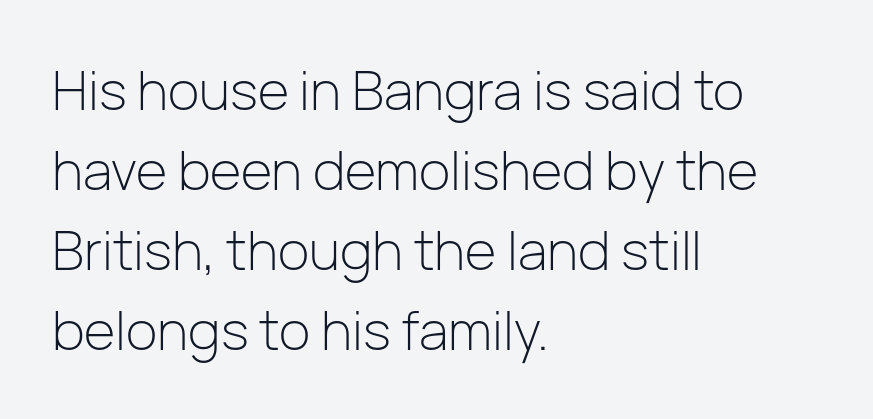
Weight class: somewhere from thin through regular. Note: no serifs on the glyphs. You can tell it's not italic because the verticals are truly vertical. These lines stack with their left ends in a neat column.
